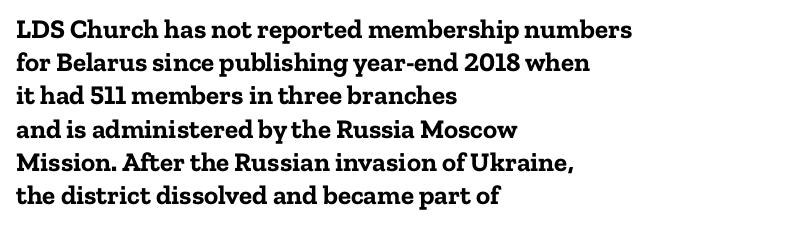
There is no visible air inserted between adjacent glyphs. In terms of weight, the rendering is a true, heavy bold. Visually the block forms a straight wall on the left and a jagged coastline on the right. Lines of text with bare space underneath. If you drew a line through each stem, it would be perfectly vertical.
